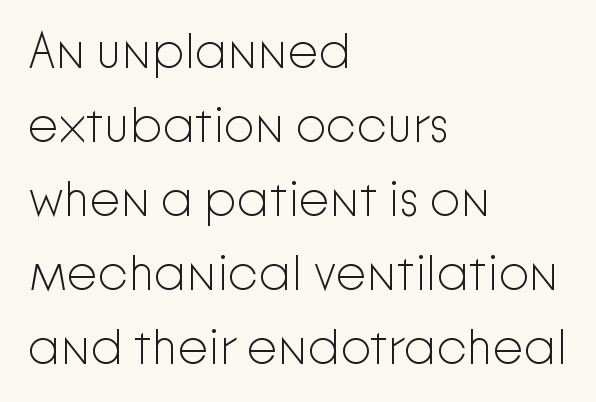
The specimen omits any rule beneath the text block's lines. Stems here are at most as thick as an everyday book face. Which margin do the lines hug? The left one — the right edge is uneven. This sample uses plain, unmodified letter spacing. Rendered with straight, roman letterforms.
